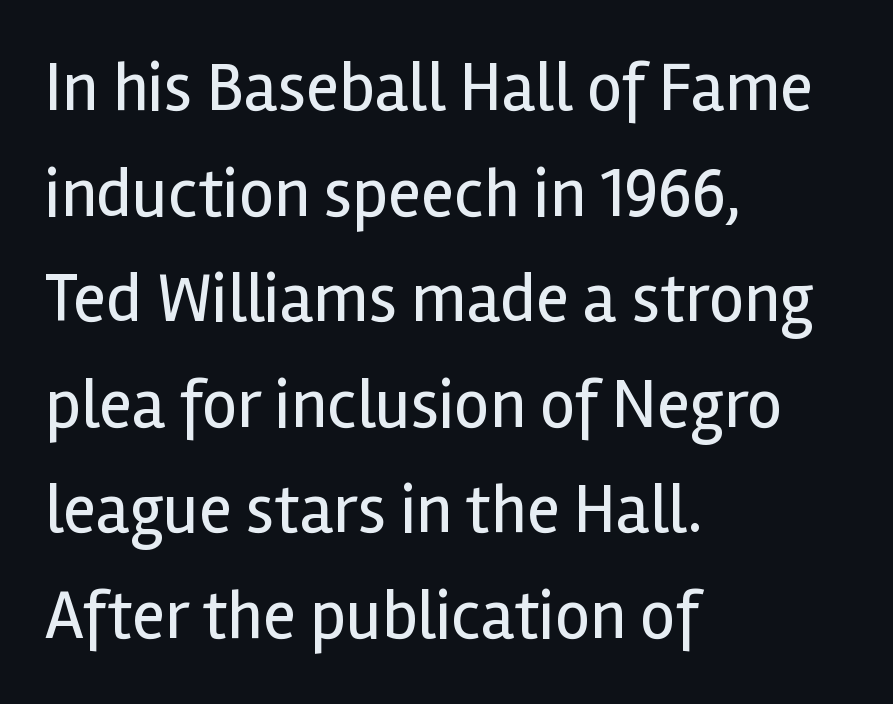
A typesetter would call this proportional, since set widths differ per character. If you measured baseline to baseline, you'd find a middling distance. Typeset ragged right — the left edge is the straight one. Observe the ordinary spacing: letters are neighbours, not strangers.
